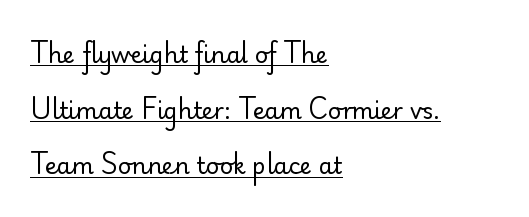
{"italic": "no", "bold": "no", "underline": "yes", "align": "left", "line_spacing": "loose", "line_spacing_ratio": 2.42, "letter_spacing": "normal", "letter_spacing_em": 0.0, "glyph_px": 23}
